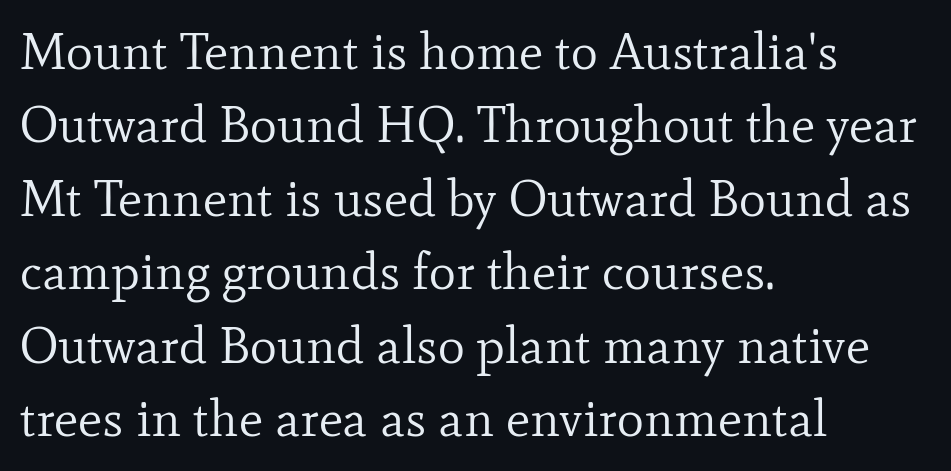
The passage shown is typed in a proportional face where columns would drift. The rendering keeps characters at their native spacing. The text was rendered using a seriffed face with decorative stroke endings. Ordinary non-slanted type is in use. If you measured baseline to baseline, you'd find a middling distance. Compared with a centered layout, this one pins lines to the left instead.
